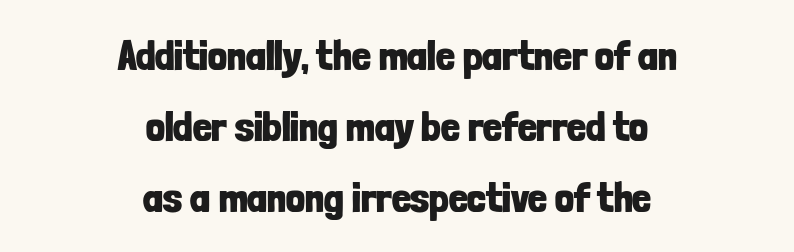
Q: Is the text bold? A: Yes.
Q: Is the text italic (slanted)? A: No, it is upright.
Q: Is the typeface a serif or a sans-serif typeface? A: Sans-serif.
Q: Is the text underlined? A: No.
Q: How is the paragraph aligned? A: Centered.
Q: Is the spacing between letters normal or unusually wide? A: Normal.
Q: Is the spacing between lines tight, normal or loose? A: Normal.
Q: Width (condensed, normal, or wide)? A: Condensed.
Q: Stroke contrast? A: Low.
Q: x-height? A: Medium.
Q: Monospaced? A: No.
